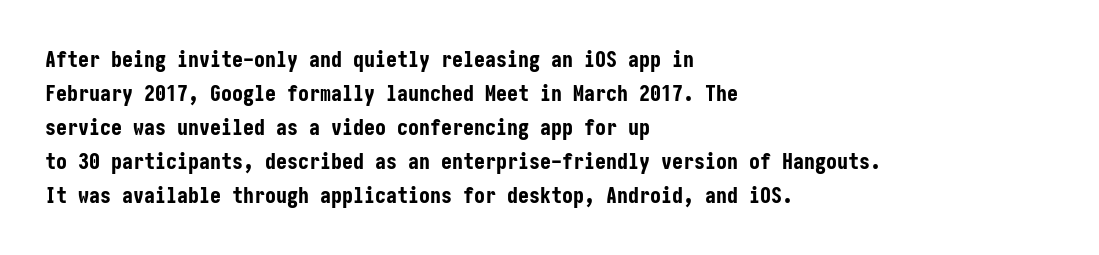
Q: Is the text bold? A: Yes.
Q: Is the text italic (slanted)? A: No, it is upright.
Q: Is the text underlined? A: No.
Q: How is the paragraph aligned? A: Left-aligned.
Q: Is the spacing between letters normal or unusually wide? A: Normal.
Q: Is the spacing between lines tight, normal or loose? A: Normal.
